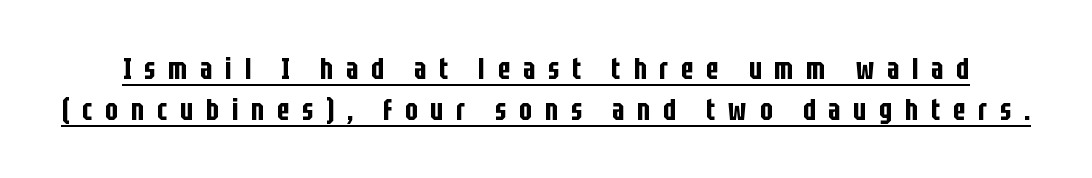
{"serif": "no", "italic": "no", "width": "condensed", "stroke_contrast": "low", "x_height": "large", "monospaced": "no", "underline": "yes", "line_spacing": "normal", "line_spacing_ratio": 1.36, "letter_spacing": "wide", "letter_spacing_em": 0.43, "glyph_px": 30}
